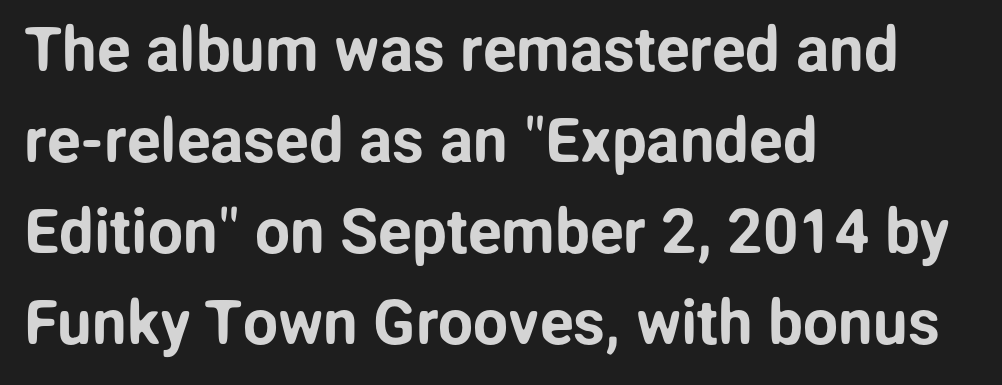
The image shows 62 px sans-serif type, upright; set left-aligned, normal line spacing (1.47x), normal letter spacing, not underlined; low stroke contrast and a medium x-height.
